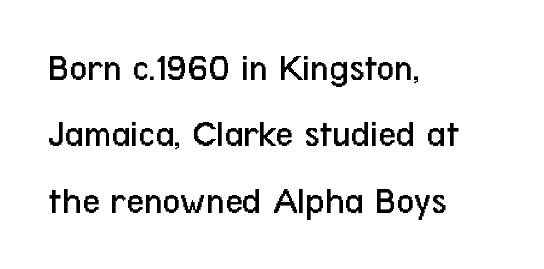
{"serif": "no", "italic": "no", "bold": "no", "weight": "regular", "width": "condensed", "stroke_contrast": "low", "x_height": "medium", "monospaced": "no", "underline": "no", "align": "left", "line_spacing": "normal", "line_spacing_ratio": 1.7, "letter_spacing": "normal", "letter_spacing_em": 0.0, "glyph_px": 39}
